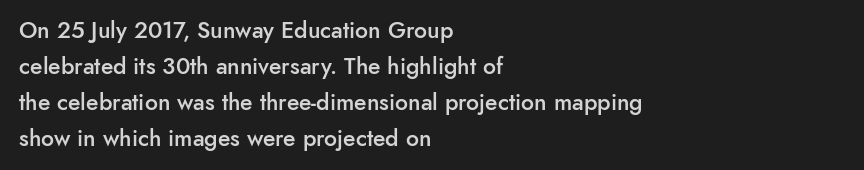
Visually the block forms a straight wall on the left and a jagged coastline on the right. Bold? Not quite — semibold, heavier than regular but stopping short. Horizontal bands of white between lines are of average thickness. Inter-character spacing is left at the font's built-in metrics.
